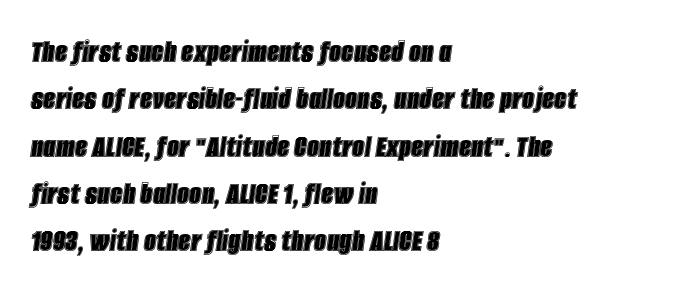
Q: Is the text italic (slanted)? A: Yes, it leans right by about 8 degrees.
Q: Is the text underlined? A: No.
Q: How is the paragraph aligned? A: Left-aligned.
Q: Is the spacing between letters normal or unusually wide? A: Normal.
Q: Is the spacing between lines tight, normal or loose? A: Normal.
Q: Width (condensed, normal, or wide)? A: Condensed.
Q: x-height? A: Large.
Q: Monospaced? A: No.
